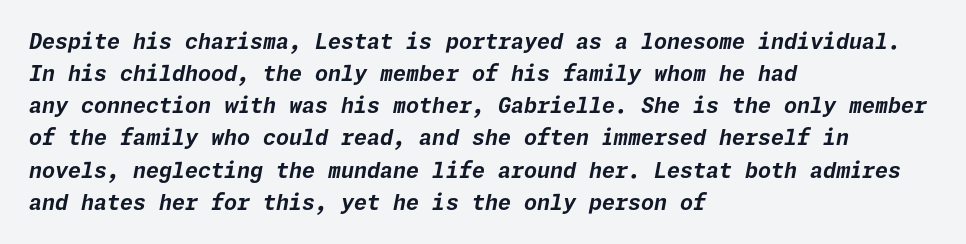
Q: Is the text bold? A: Yes.
Q: Is the text italic (slanted)? A: Yes, it leans right by about 11 degrees.
Q: Is the text underlined? A: No.
Q: How is the paragraph aligned? A: Left-aligned.
Q: Is the spacing between letters normal or unusually wide? A: Normal.
Q: Is the spacing between lines tight, normal or loose? A: Normal.
